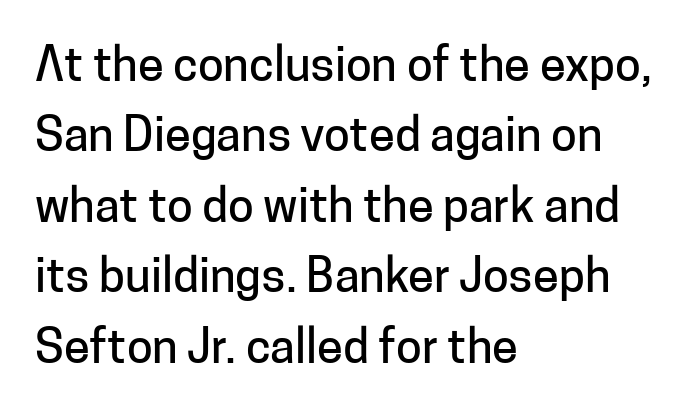
The glyphs in this specimen are sans serif. This sample has the flowing, uneven cadence of proportional lettering. Unmarked baselines from the first word to the last. A typesetter would call this leading conventional body-copy spacing. The text block is weighted toward the left margin, trailing off unevenly rightward.
